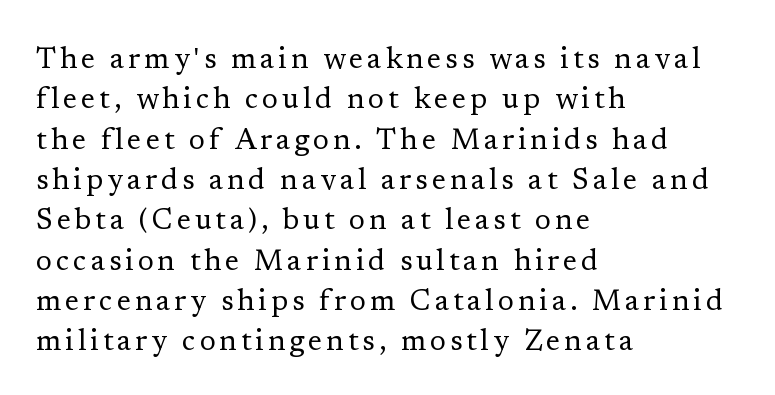
The ragged edge is on the right, which tells us the setting is flush left. Beneath every word, the page is bare. What's the leading like? Ordinary, nothing unusual. The typeface chosen for these lines features serifs.
